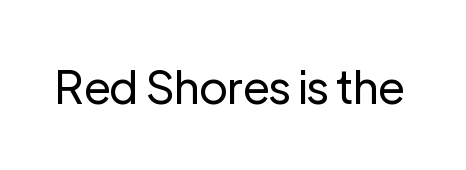
Q: Is the text bold? A: No.
Q: Is the text italic (slanted)? A: No, it is upright.
Q: Is the typeface a serif or a sans-serif typeface? A: Sans-serif.
Q: Is the text underlined? A: No.
Q: Is the spacing between letters normal or unusually wide? A: Normal.
Q: Width (condensed, normal, or wide)? A: Normal.
Q: Stroke contrast? A: Low.
Q: x-height? A: Medium.
Q: Monospaced? A: No.
